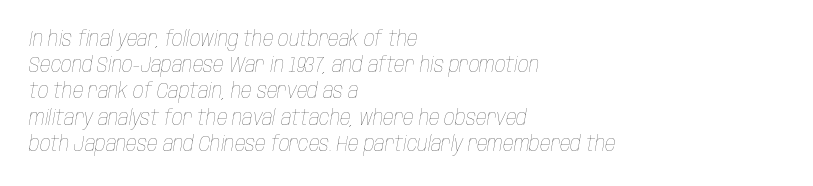
{"italic": "yes", "lean": "right", "slant_degrees": 10, "bold": "no", "underline": "no", "align": "left", "line_spacing": "normal", "line_spacing_ratio": 1.25, "letter_spacing": "normal", "letter_spacing_em": 0.0, "glyph_px": 21}
